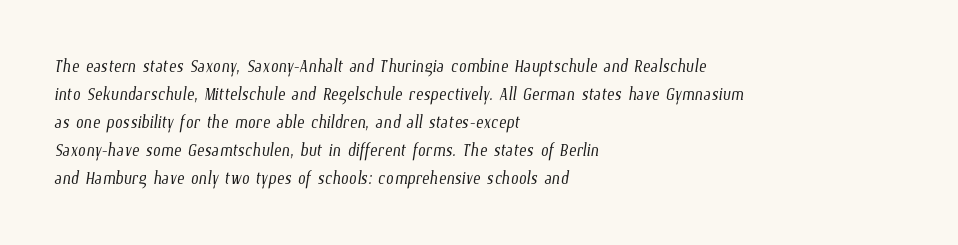
Q: Is the text bold? A: No.
Q: Is the text underlined? A: No.
Q: How is the paragraph aligned? A: Left-aligned.
Q: Is the spacing between letters normal or unusually wide? A: Normal.
